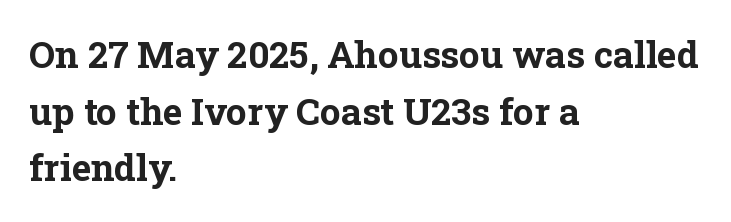
A bare baseline throughout the passage. Characters follow at the spacing the type designer built in. Italic: no, the glyphs are upright roman. Look at the bottom of the vertical strokes: they flare into serifs here.
